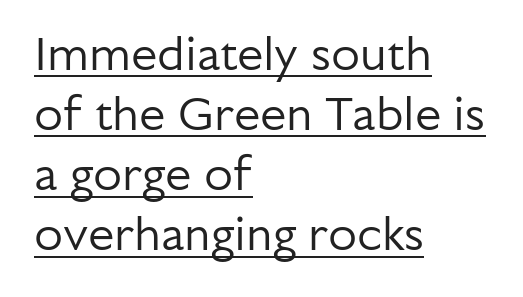
{"serif": "no", "italic": "no", "bold": "no", "weight": "regular", "width": "normal", "stroke_contrast": "low", "x_height": "medium", "monospaced": "no", "underline": "yes", "align": "left", "line_spacing": "normal", "line_spacing_ratio": 1.28, "letter_spacing": "normal", "letter_spacing_em": 0.0, "glyph_px": 47}
